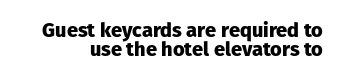
Q: Is the text bold? A: Yes.
Q: Is the text italic (slanted)? A: No, it is upright.
Q: Is the text underlined? A: No.
Q: Is the spacing between letters normal or unusually wide? A: Normal.
Q: Is the spacing between lines tight, normal or loose? A: Tight.
